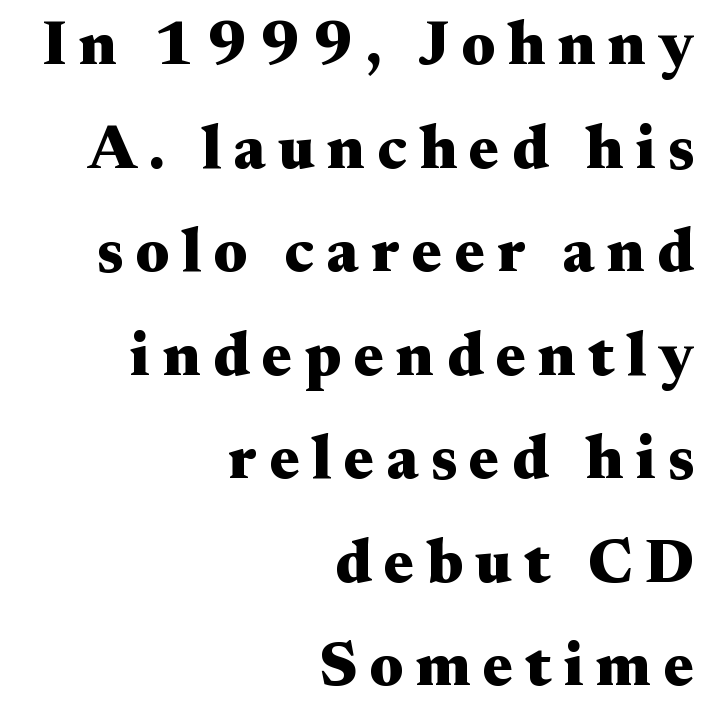
{"serif": "yes", "italic": "no", "bold": "yes", "weight": "heavy", "width": "wide", "stroke_contrast": "medium", "x_height": "small", "monospaced": "no", "underline": "no", "align": "right", "line_spacing": "normal", "line_spacing_ratio": 1.67, "letter_spacing": "wide", "letter_spacing_em": 0.2, "glyph_px": 62}
